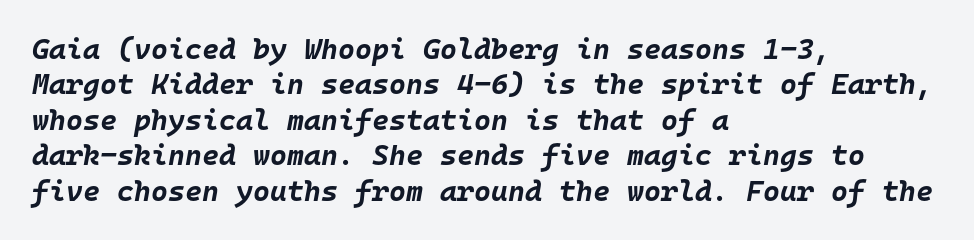
{"italic": "yes", "lean": "right", "slant_degrees": 10, "bold": "yes", "weight": "bold", "width": "normal", "stroke_contrast": "low", "x_height": "large", "monospaced": "yes", "underline": "no", "align": "left", "line_spacing_ratio": 1.22, "letter_spacing": "normal", "letter_spacing_em": 0.0, "glyph_px": 29}
